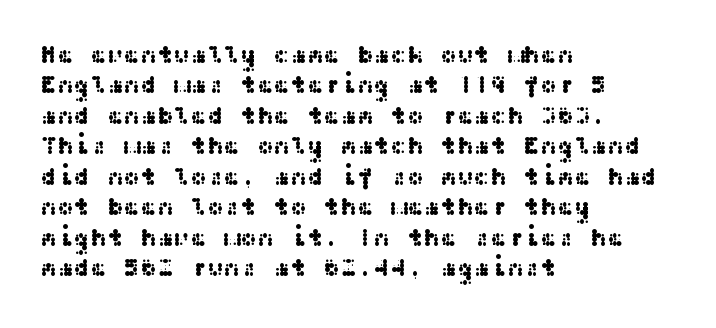
The typography opts for an upright posture over an oblique one. The letterforms sit shoulder to shoulder at normal distance. Compared with a centered layout, this one pins lines to the left instead. Descenders are the only things crossing below the line.
